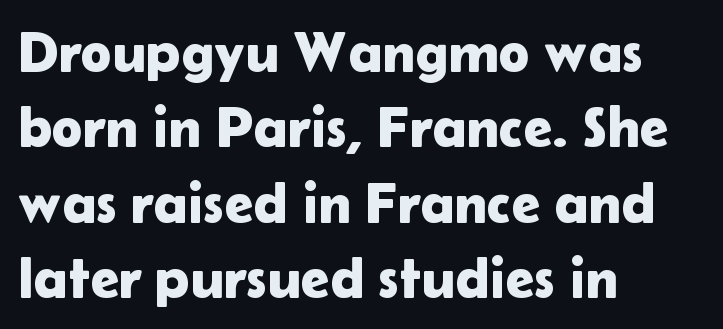
Q: Is the text italic (slanted)? A: No, it is upright.
Q: Is the typeface a serif or a sans-serif typeface? A: Sans-serif.
Q: Is the text underlined? A: No.
Q: How is the paragraph aligned? A: Left-aligned.
Q: Is the spacing between letters normal or unusually wide? A: Normal.
Q: Is the spacing between lines tight, normal or loose? A: Normal.
Q: Width (condensed, normal, or wide)? A: Normal.
Q: Stroke contrast? A: Low.
Q: x-height? A: Medium.
Q: Monospaced? A: No.
